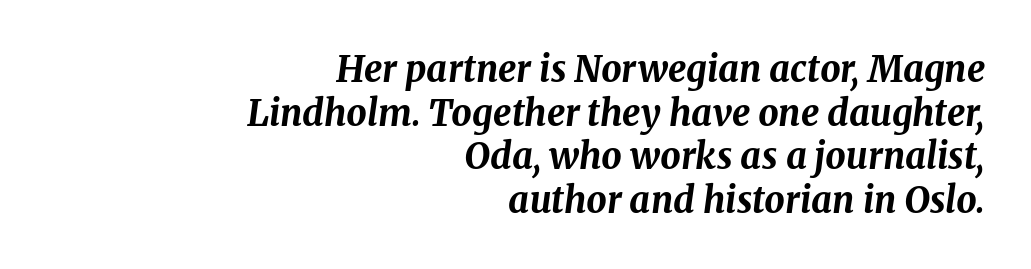
The typesetter chose a ragged-left arrangement here. No word sits above an underline. Stroke thickness is high; the sample reads as a true bold. Nobody touched the tracking dial on this one. Yep, that's italic — everything's leaning.
